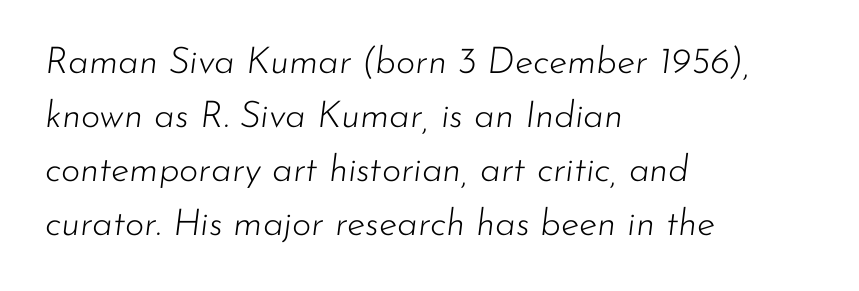
{"italic": "yes", "lean": "right", "slant_degrees": 7, "bold": "no", "weight": "light", "width": "normal", "stroke_contrast": "low", "x_height": "small", "monospaced": "no", "underline": "no", "align": "left", "line_spacing": "normal", "line_spacing_ratio": 1.46, "letter_spacing": "normal", "letter_spacing_em": 0.0, "glyph_px": 37}
